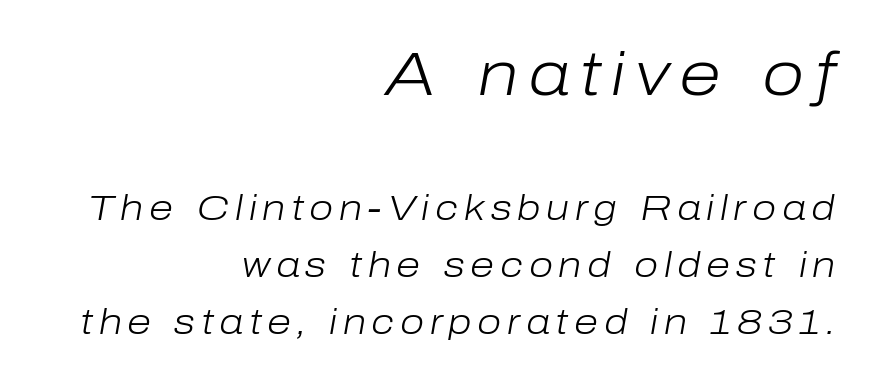
The rendering shrinks the type as you move from the upper chunk to the lower. Varying glyph widths throughout — classic text-font behaviour. Vertical spacing — default. The passage shown is not bold in any degree.
